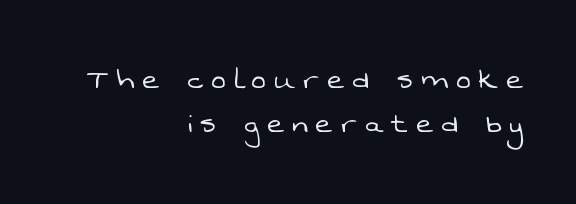
The image shows 35 px light sans-serif type; set right-aligned, normal line spacing (1.26x), unusually wide letter spacing (+0.24 em), not underlined; low stroke contrast and a medium x-height.
